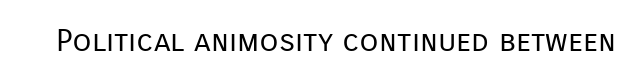
The image shows 31 px regular-weight sans-serif type, upright; set normal letter spacing, not underlined; low stroke contrast and a medium x-height.
